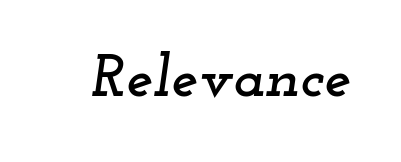
Q: Is the text italic (slanted)? A: Yes, it leans right by about 12 degrees.
Q: Is the typeface a serif or a sans-serif typeface? A: Serif.
Q: Is the text underlined? A: No.
Q: Is the spacing between letters normal or unusually wide? A: Normal.
Q: Width (condensed, normal, or wide)? A: Wide.
Q: Stroke contrast? A: Low.
Q: x-height? A: Small.
Q: Monospaced? A: No.
